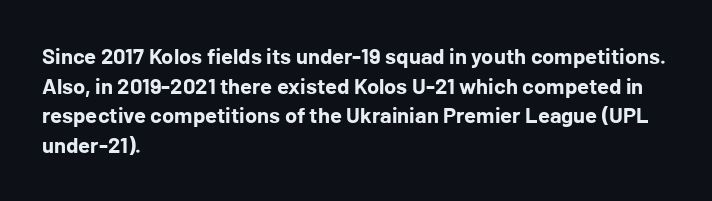
The image shows 22 px bold type, upright; set left-aligned, normal line spacing (1.35x), normal letter spacing, not underlined.
